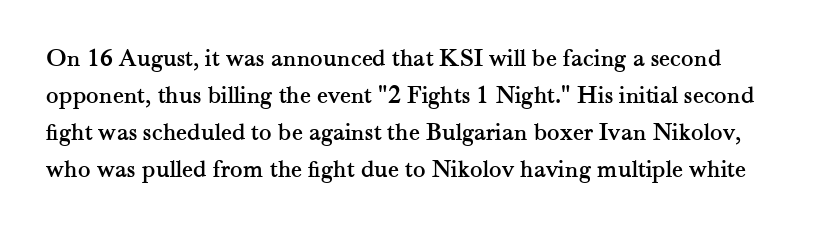
{"italic": "no", "underline": "no", "line_spacing": "normal", "line_spacing_ratio": 1.42, "letter_spacing": "normal", "letter_spacing_em": 0.0, "glyph_px": 26}
